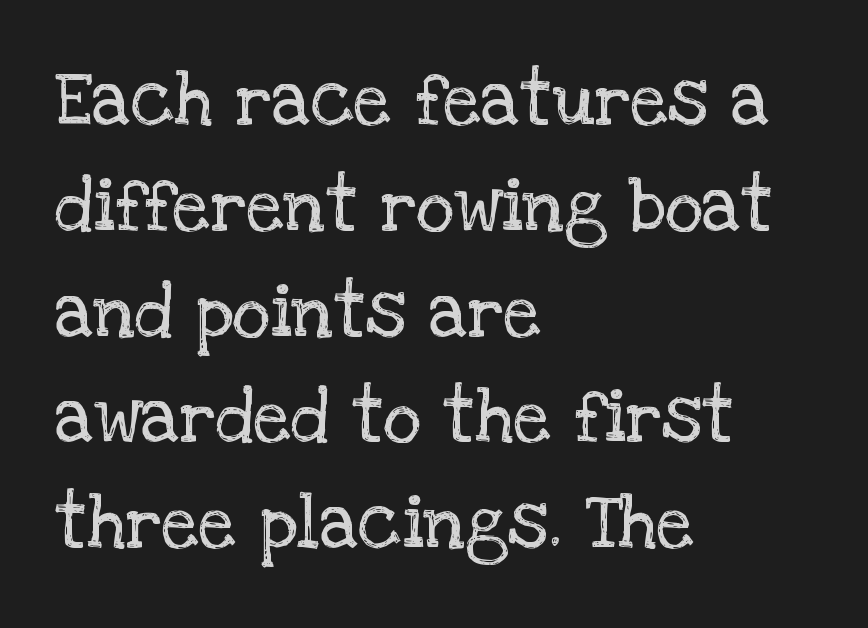
The image shows 74 px regular-weight serif type, upright; set left-aligned, normal line spacing (1.43x), normal letter spacing, not underlined; low stroke contrast and a large x-height.
